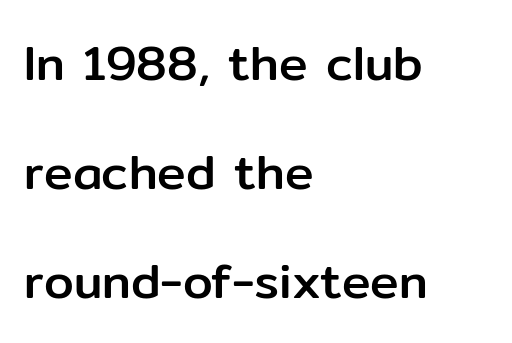
Q: Is the text italic (slanted)? A: No, it is upright.
Q: Is the typeface a serif or a sans-serif typeface? A: Sans-serif.
Q: Is the text underlined? A: No.
Q: How is the paragraph aligned? A: Left-aligned.
Q: Is the spacing between letters normal or unusually wide? A: Normal.
Q: Is the spacing between lines tight, normal or loose? A: Loose.
Q: Width (condensed, normal, or wide)? A: Normal.
Q: Stroke contrast? A: Low.
Q: x-height? A: Medium.
Q: Monospaced? A: No.
